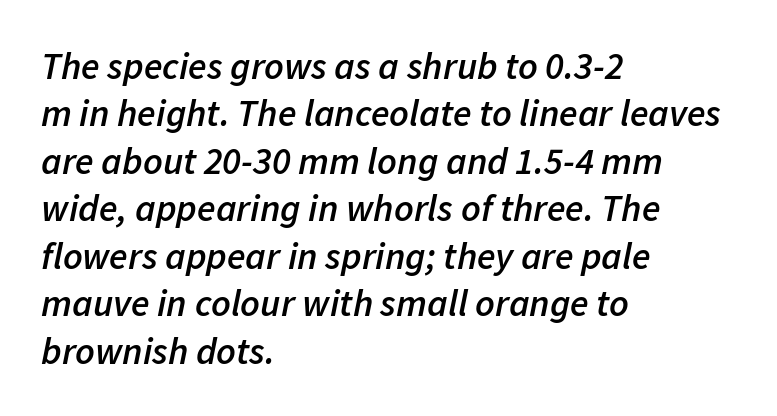
Q: Is the text bold? A: Semi-bold.
Q: Is the text italic (slanted)? A: Yes, it leans right by about 11 degrees.
Q: Is the text underlined? A: No.
Q: How is the paragraph aligned? A: Left-aligned.
Q: Is the spacing between letters normal or unusually wide? A: Normal.
Q: Is the spacing between lines tight, normal or loose? A: Normal.
Q: Width (condensed, normal, or wide)? A: Normal.
Q: Stroke contrast? A: Low.
Q: x-height? A: Medium.
Q: Monospaced? A: No.
